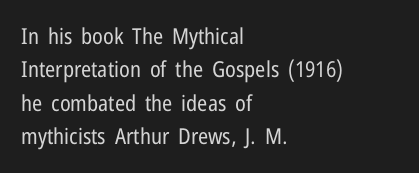
Q: Is the text bold? A: No.
Q: Is the text italic (slanted)? A: No, it is upright.
Q: Is the text underlined? A: No.
Q: How is the paragraph aligned? A: Left-aligned.
Q: Is the spacing between letters normal or unusually wide? A: Normal.
Q: Is the spacing between lines tight, normal or loose? A: Normal.
